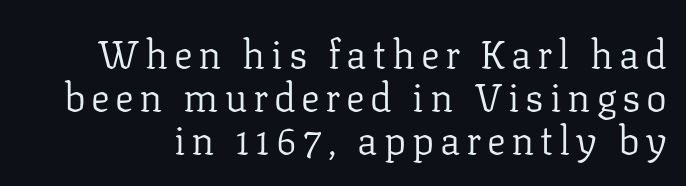
Q: Is the text bold? A: No.
Q: Is the text italic (slanted)? A: No, it is upright.
Q: Is the typeface a serif or a sans-serif typeface? A: Serif.
Q: Is the text underlined? A: No.
Q: Is the spacing between lines tight, normal or loose? A: Tight.
Q: Width (condensed, normal, or wide)? A: Normal.
Q: Stroke contrast? A: Low.
Q: x-height? A: Medium.
Q: Monospaced? A: No.
